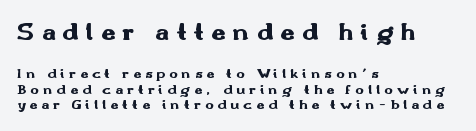
Honestly, there is no underline to notice here at all. The ragged edge is on the right, which tells us the setting is flush left. The axis of the letterforms is exactly vertical. You'd pick this weight for a headline — it's a proper bold. Spacing between characters has been opened up far beyond the box default.
